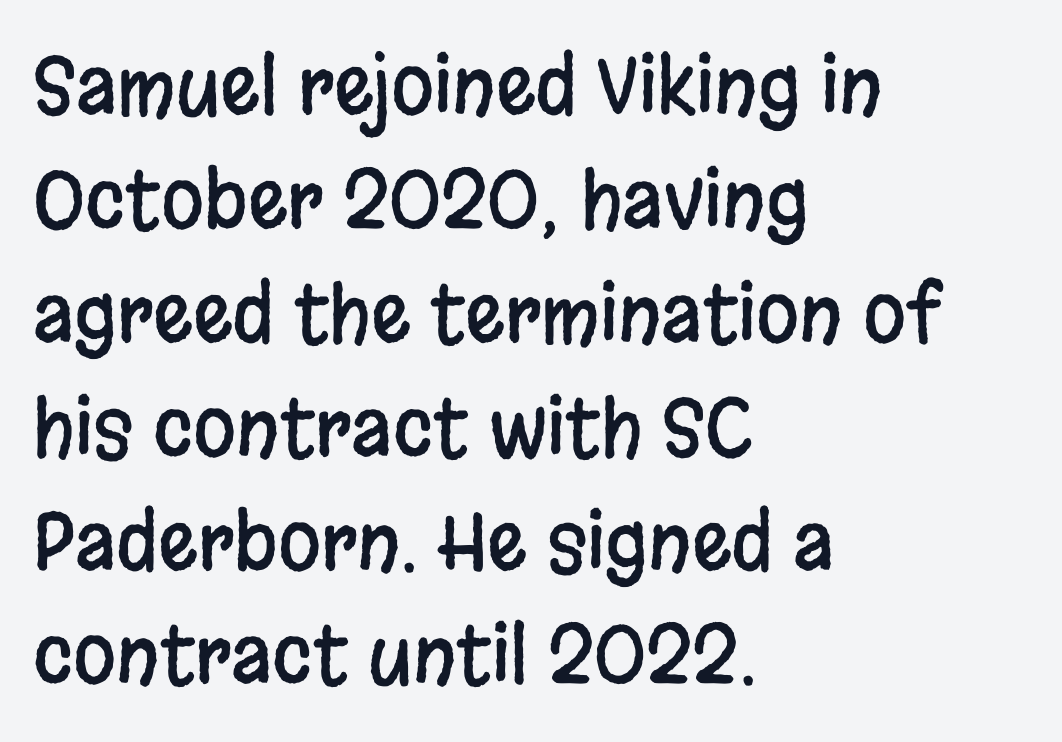
{"serif": "no", "italic": "no", "width": "condensed", "stroke_contrast": "low", "x_height": "large", "monospaced": "no", "underline": "no", "align": "left", "line_spacing": "normal", "line_spacing_ratio": 1.46, "letter_spacing": "normal", "letter_spacing_em": 0.0, "glyph_px": 78}
